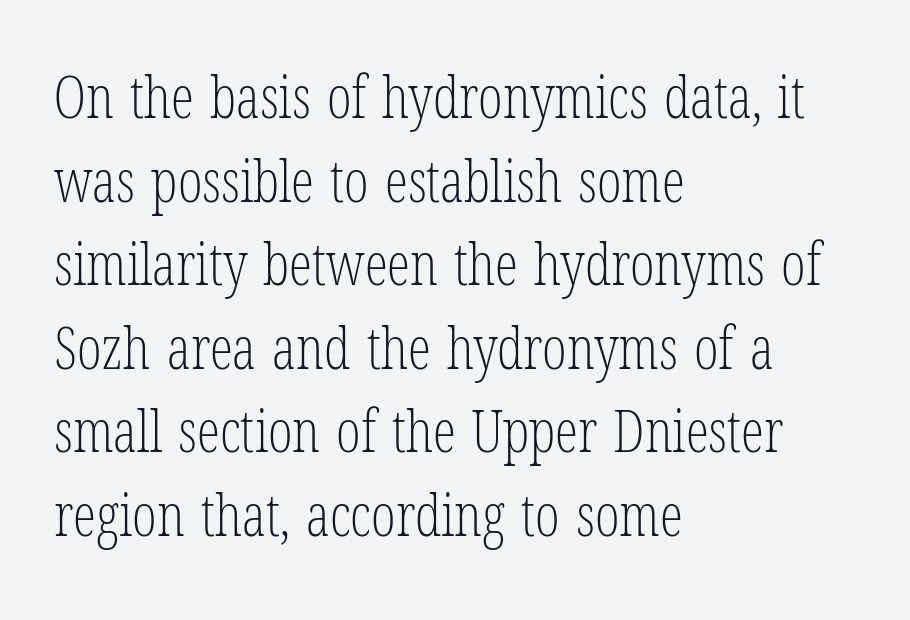
Every character sits straight up, as roman type does. Characters follow at the spacing the type designer built in. Bold? No — there's no thickening of the strokes. The compositor pushed each line to the left boundary. Each letter keeps its own natural width here, so spacing adapts to shape. How would I describe the line gaps? Plain and ordinary.
